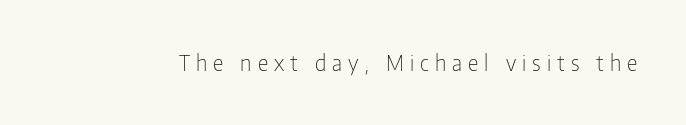
The image shows 21 px text type, upright; set unusually wide letter spacing (+0.29 em), not underlined.
